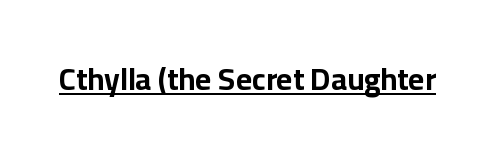
Q: Is the text bold? A: Yes.
Q: Is the text italic (slanted)? A: No, it is upright.
Q: Is the typeface a serif or a sans-serif typeface? A: Sans-serif.
Q: Is the text underlined? A: Yes.
Q: Is the spacing between letters normal or unusually wide? A: Normal.
Q: Width (condensed, normal, or wide)? A: Normal.
Q: Stroke contrast? A: Low.
Q: x-height? A: Medium.
Q: Monospaced? A: No.
